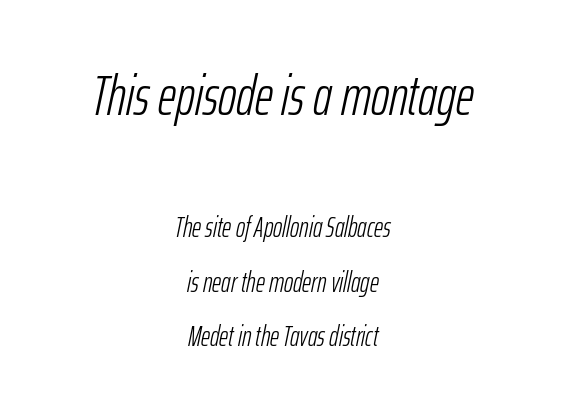
In terms of leading, this rendering errs on the spacious side. The baseline area is clear. Words appear dense and cohesive because spacing is normal. The rendering shrinks the type as you move from the upper chunk to the lower. Italic: yes, the glyphs are oblique. Horizontal alignment here is central, giving a formal, balanced look.
